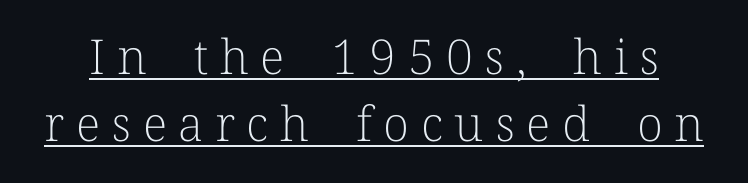
Q: Is the text bold? A: No.
Q: Is the text italic (slanted)? A: No, it is upright.
Q: Is the typeface a serif or a sans-serif typeface? A: Serif.
Q: Is the text underlined? A: Yes.
Q: Is the spacing between letters normal or unusually wide? A: Unusually wide.
Q: Is the spacing between lines tight, normal or loose? A: Normal.
Q: Width (condensed, normal, or wide)? A: Normal.
Q: Stroke contrast? A: Low.
Q: x-height? A: Medium.
Q: Monospaced? A: No.
